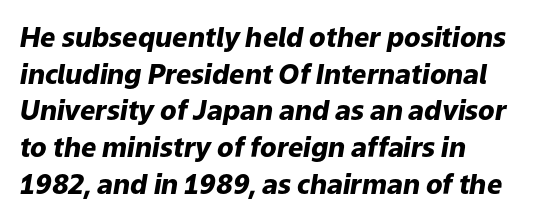
{"italic": "yes", "lean": "right", "slant_degrees": 9, "bold": "yes", "underline": "no", "align": "left", "line_spacing": "normal", "line_spacing_ratio": 1.36, "letter_spacing": "normal", "letter_spacing_em": 0.0, "glyph_px": 27}
